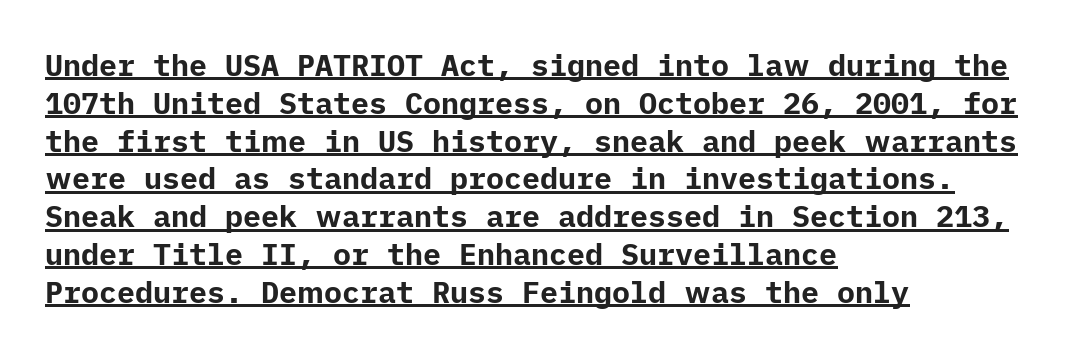
How heavy is the stroke? Heavy — this is a bold. Somebody hit Ctrl+U on this one — the words are underlined. The tracking reads as untouched default to a designer's eye. How would I describe the line gaps? Plain and ordinary. This is the regular roman posture of the typeface.
